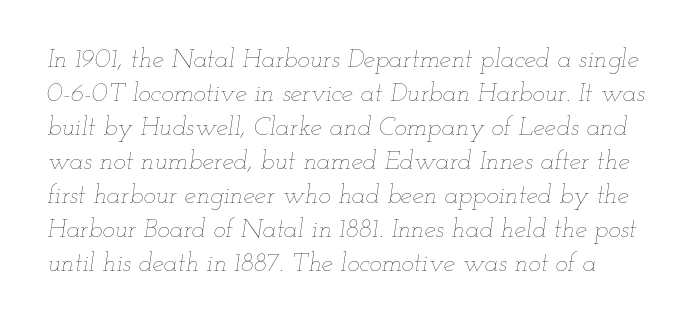
Q: Is the text bold? A: No.
Q: Is the text italic (slanted)? A: Yes, it leans right by about 12 degrees.
Q: Is the text underlined? A: No.
Q: Is the spacing between letters normal or unusually wide? A: Normal.
Q: Is the spacing between lines tight, normal or loose? A: Normal.
